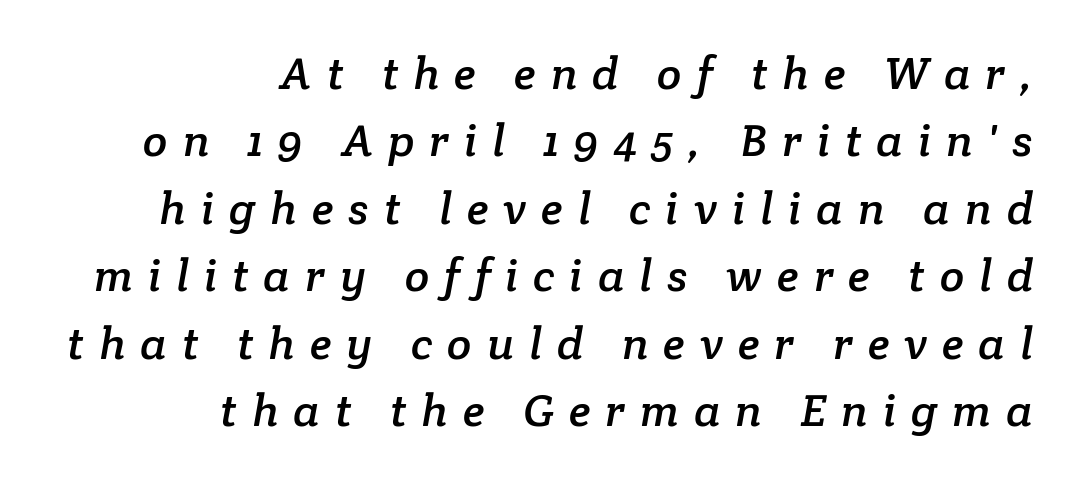
Every row of glyphs terminates at an identical x-position on the right. Look at the bottom of the vertical strokes: they flare into serifs here. Looks like regular typesetting: each glyph gets only the width it needs. The block of text has a typical density, with ordinary space between rows. Between one letter and the next there's a generous, obvious gap.
